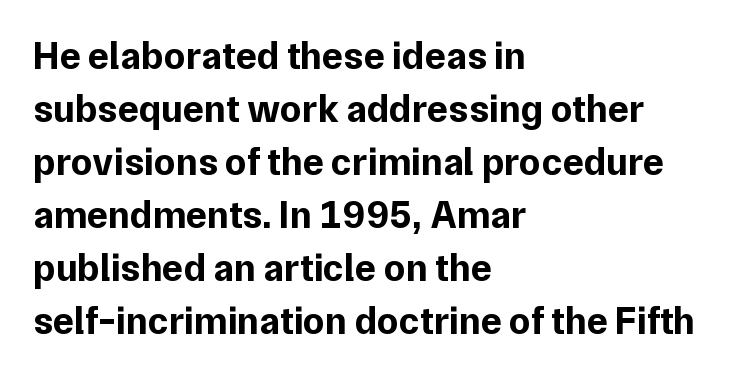
One glance says typical: line gaps are just what's usual. The passage is arranged the way most books set body copy — flush left. The type sits square on the baseline with zero lean. Is this a fixed-width face? No — the glyphs have proportional, varying widths. The characters display no serif detailing; their extremities are plain. Students, this is bold: see how much ink each stroke carries.
